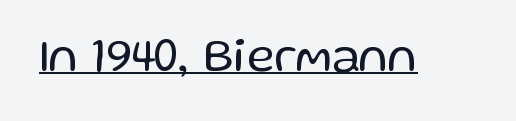
Stems here are at most as thick as an everyday book face. Typographically, this falls in the sans-serif category. Students, note that the glyphs here touch the page at normal intervals. Students, observe the line beneath the letters — that is underlining.
